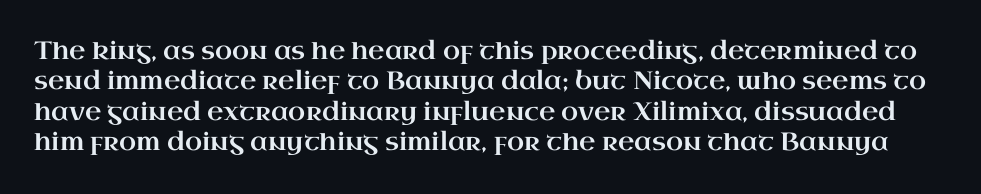
Descender tails drop into unmarked territory. When letters stand straight like this, we call the style roman or upright. Nothing unusual about the tracking: characters are spaced as the font intends.
